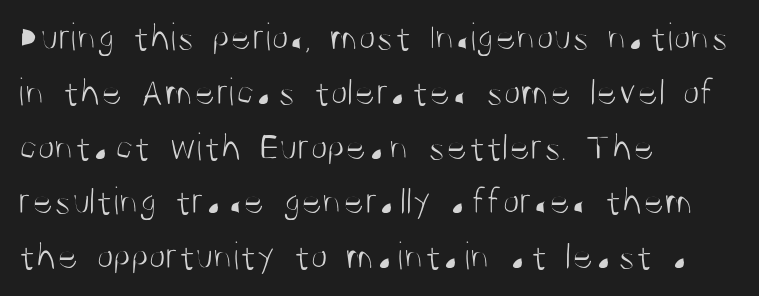
Q: Is the text bold? A: No.
Q: Is the text italic (slanted)? A: No, it is upright.
Q: Is the typeface a serif or a sans-serif typeface? A: Sans-serif.
Q: Is the text underlined? A: No.
Q: How is the paragraph aligned? A: Left-aligned.
Q: Is the spacing between letters normal or unusually wide? A: Normal.
Q: Is the spacing between lines tight, normal or loose? A: Normal.
Q: Width (condensed, normal, or wide)? A: Condensed.
Q: Stroke contrast? A: Medium.
Q: x-height? A: Large.
Q: Monospaced? A: No.
